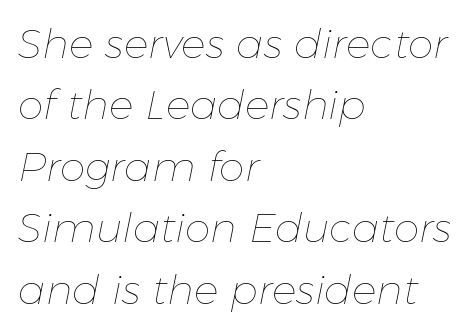
Normally led — the rows are evenly, conventionally spaced. You could call the tracking neutral — neither tight nor loose. Nobody drew a line under any word here. Weight: in the light-to-regular range.
